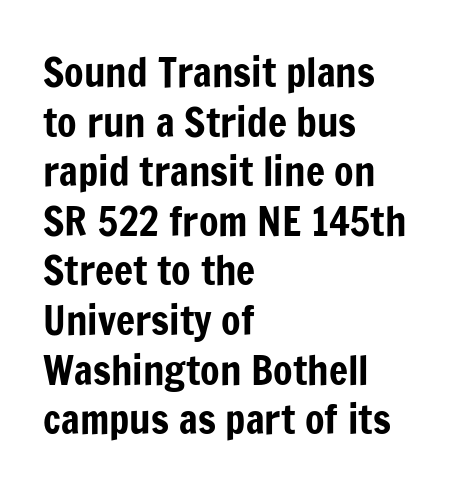
No italicization has been applied; the sample stays upright. The rendering shows plain stroke endings on the letterforms — a sans-serif design. Students, note that the glyphs here touch the page at normal intervals. These lines are rendered in a variable-pitch font. Alignment: flush left.
